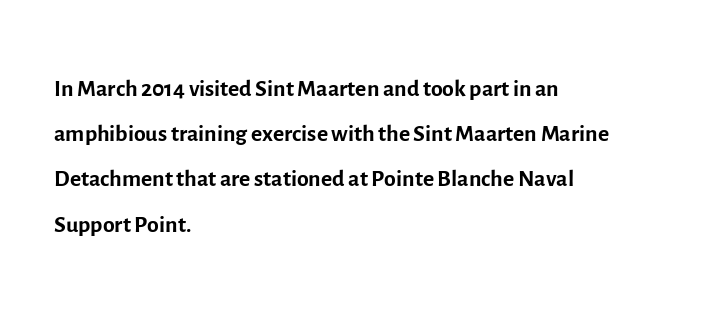
Q: Is the text bold? A: No.
Q: Is the text italic (slanted)? A: No, it is upright.
Q: Is the typeface a serif or a sans-serif typeface? A: Sans-serif.
Q: Is the text underlined? A: No.
Q: How is the paragraph aligned? A: Left-aligned.
Q: Is the spacing between letters normal or unusually wide? A: Normal.
Q: Is the spacing between lines tight, normal or loose? A: Normal.
Q: Width (condensed, normal, or wide)? A: Normal.
Q: x-height? A: Medium.
Q: Monospaced? A: No.
